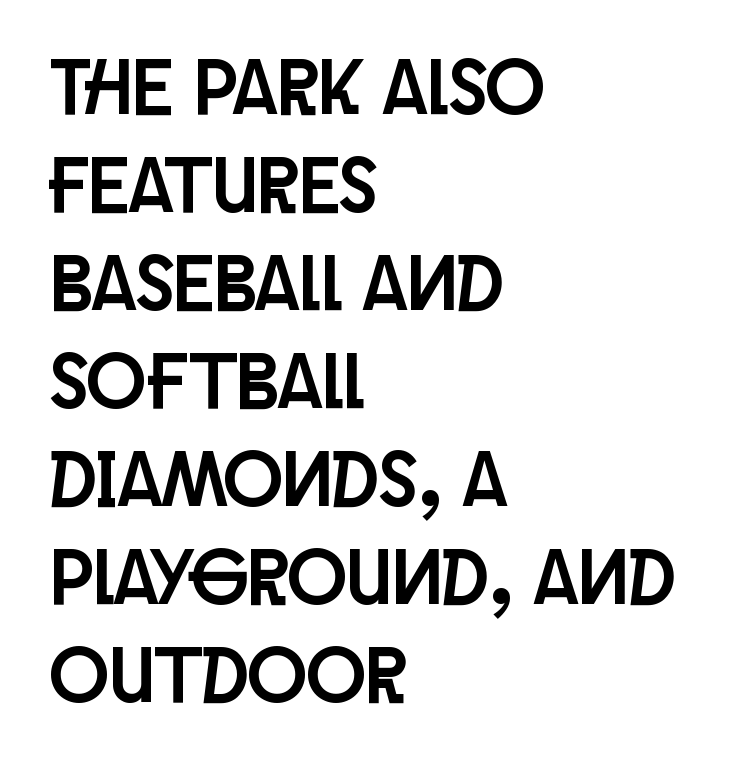
Teacher's note: observe the even left margin — that is flush-left alignment. There is no visible air inserted between adjacent glyphs. To sum up the face: it is a sans, with no serifs. Beneath every word, the page is bare. Rendered with straight, roman letterforms. The passage shown is typed in a proportional face where columns would drift.
